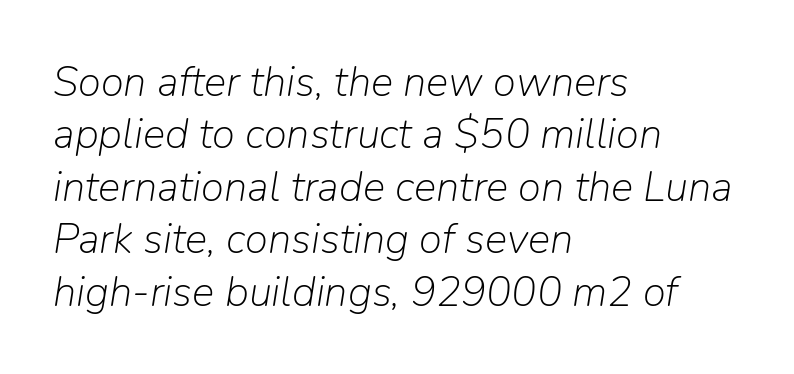
Q: Is the text bold? A: No.
Q: Is the text italic (slanted)? A: Yes, it leans right by about 9 degrees.
Q: Is the text underlined? A: No.
Q: How is the paragraph aligned? A: Left-aligned.
Q: Is the spacing between letters normal or unusually wide? A: Normal.
Q: Is the spacing between lines tight, normal or loose? A: Normal.
Q: Width (condensed, normal, or wide)? A: Normal.
Q: Stroke contrast? A: Low.
Q: x-height? A: Medium.
Q: Monospaced? A: No.
